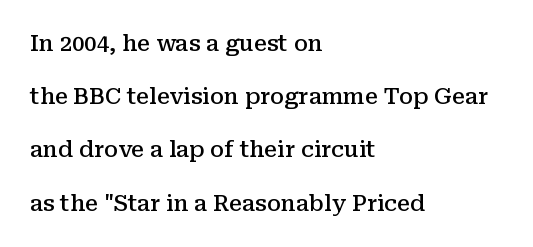
{"italic": "no", "bold": "semi", "underline": "no", "align": "left", "line_spacing": "loose", "line_spacing_ratio": 2.42, "letter_spacing": "normal", "letter_spacing_em": 0.0, "glyph_px": 22}
